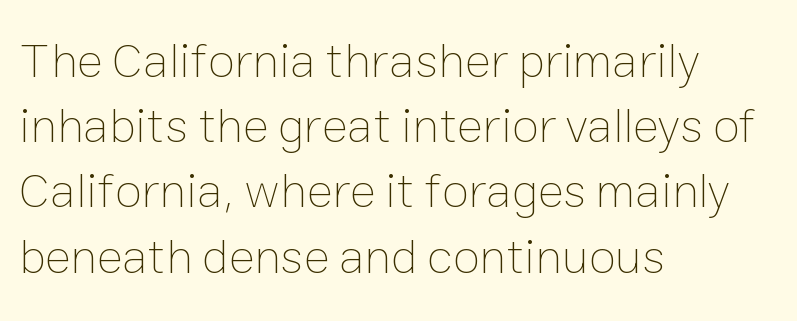
The image shows 49 px thin type, upright; set left-aligned, normal line spacing (1.33x), normal letter spacing, not underlined; low stroke contrast and a medium x-height.
